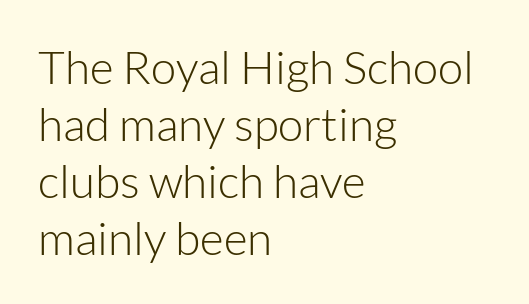
{"serif": "no", "italic": "no", "bold": "no", "weight": "light", "width": "normal", "stroke_contrast": "low", "x_height": "medium", "monospaced": "no", "underline": "no", "align": "left", "line_spacing_ratio": 1.24, "letter_spacing": "normal", "letter_spacing_em": 0.0, "glyph_px": 46}
